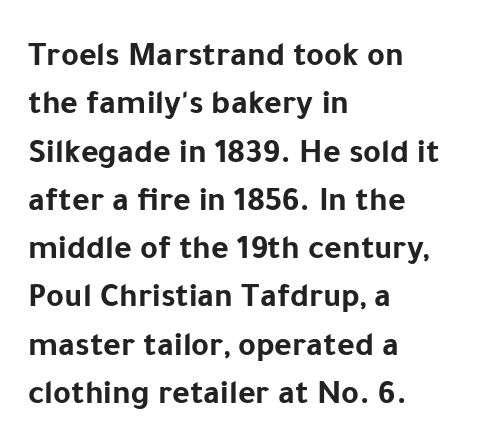
The image shows 34 px bold sans-serif type, upright; set left-aligned, normal line spacing (1.42x), normal letter spacing, not underlined; low stroke contrast and a medium x-height.
